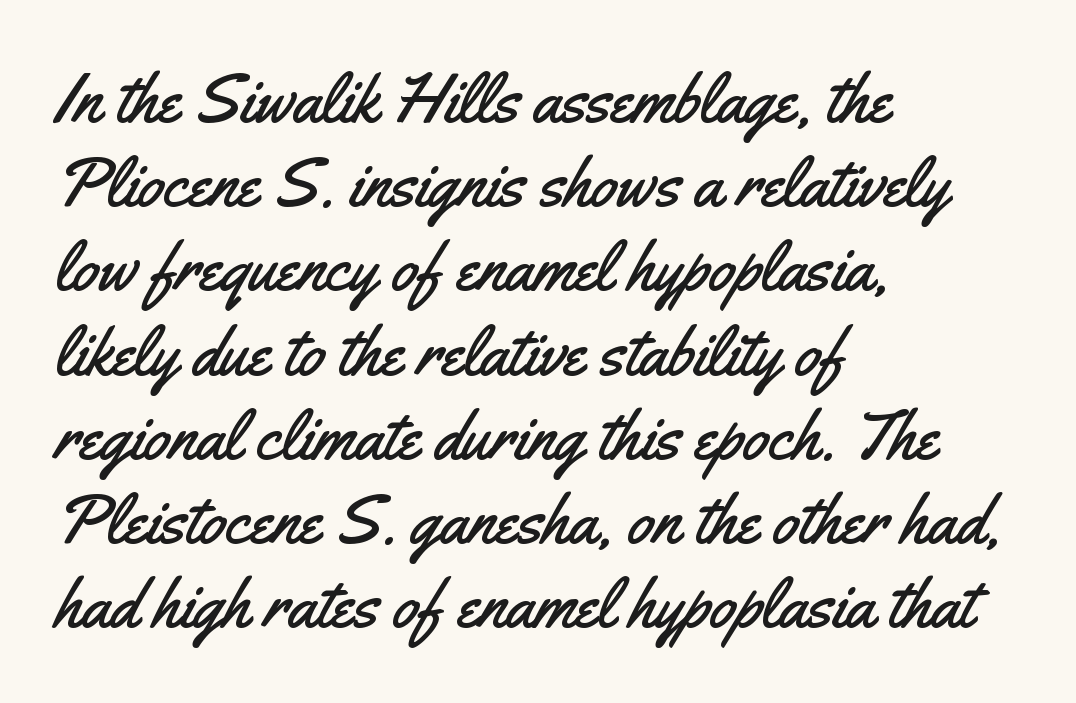
Q: Is the text italic (slanted)? A: Yes.
Q: Is the typeface a serif or a sans-serif typeface? A: Sans-serif.
Q: Is the text underlined? A: No.
Q: How is the paragraph aligned? A: Left-aligned.
Q: Is the spacing between letters normal or unusually wide? A: Normal.
Q: Width (condensed, normal, or wide)? A: Condensed.
Q: Stroke contrast? A: Medium.
Q: x-height? A: Small.
Q: Monospaced? A: No.
